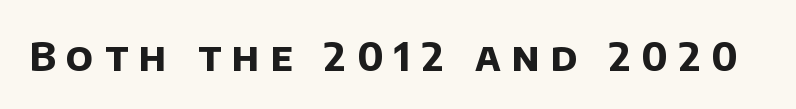
Honestly, there is no underline to notice here at all. Nope, no serifs anywhere on these letters. Do the characters align in a grid? No, the font is proportional. Heavy-handed strokes throughout: this text is bold.
